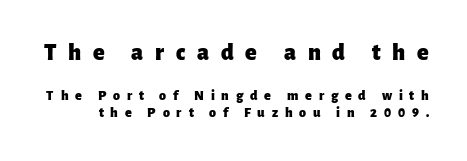
{"italic": "no", "bold": "yes", "underline": "no", "line_spacing_ratio": 1.24, "letter_spacing": "wide", "letter_spacing_em": 0.49, "larger_block": "first", "size_ratio": 1.71, "glyph_px": 24}
